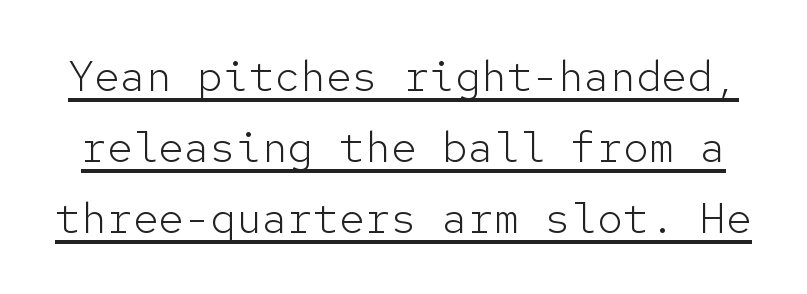
Q: Is the text bold? A: No.
Q: Is the text italic (slanted)? A: No, it is upright.
Q: Is the typeface a serif or a sans-serif typeface? A: Sans-serif.
Q: Is the text underlined? A: Yes.
Q: Is the spacing between letters normal or unusually wide? A: Normal.
Q: Is the spacing between lines tight, normal or loose? A: Normal.
Q: Width (condensed, normal, or wide)? A: Normal.
Q: Stroke contrast? A: Low.
Q: x-height? A: Medium.
Q: Monospaced? A: Yes.
